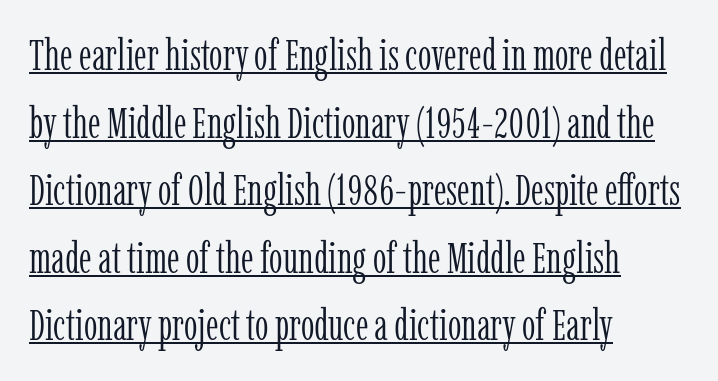
Q: Is the text bold? A: No.
Q: Is the text italic (slanted)? A: No, it is upright.
Q: Is the typeface a serif or a sans-serif typeface? A: Serif.
Q: Is the text underlined? A: Yes.
Q: How is the paragraph aligned? A: Left-aligned.
Q: Is the spacing between letters normal or unusually wide? A: Normal.
Q: Is the spacing between lines tight, normal or loose? A: Normal.
Q: Width (condensed, normal, or wide)? A: Condensed.
Q: Stroke contrast? A: Low.
Q: x-height? A: Medium.
Q: Monospaced? A: No.
